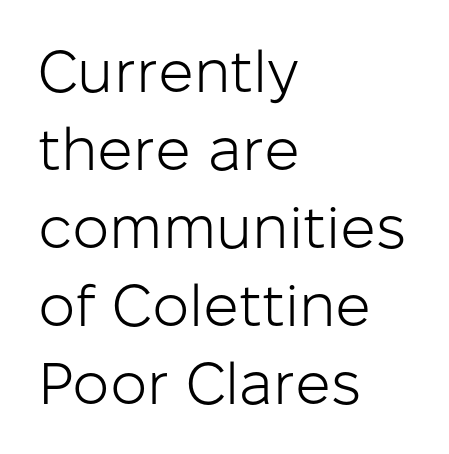
Q: Is the text bold? A: No.
Q: Is the text italic (slanted)? A: No, it is upright.
Q: Is the typeface a serif or a sans-serif typeface? A: Sans-serif.
Q: Is the text underlined? A: No.
Q: How is the paragraph aligned? A: Left-aligned.
Q: Is the spacing between letters normal or unusually wide? A: Normal.
Q: Is the spacing between lines tight, normal or loose? A: Normal.
Q: Width (condensed, normal, or wide)? A: Normal.
Q: Stroke contrast? A: Low.
Q: x-height? A: Medium.
Q: Monospaced? A: No.
